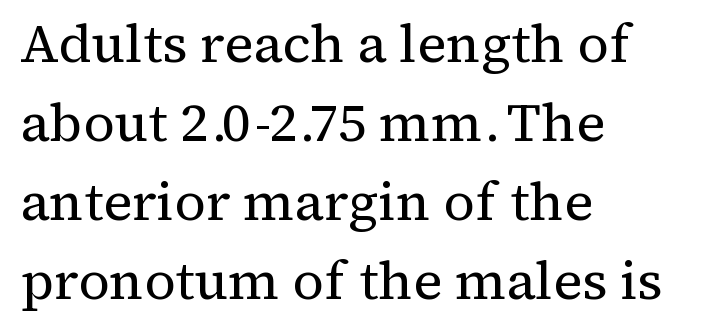
{"serif": "yes", "italic": "no", "bold": "no", "weight": "regular", "width": "normal", "stroke_contrast": "medium", "x_height": "medium", "monospaced": "no", "underline": "no", "align": "left", "line_spacing": "normal", "line_spacing_ratio": 1.46, "letter_spacing": "normal", "letter_spacing_em": 0.0, "glyph_px": 54}
